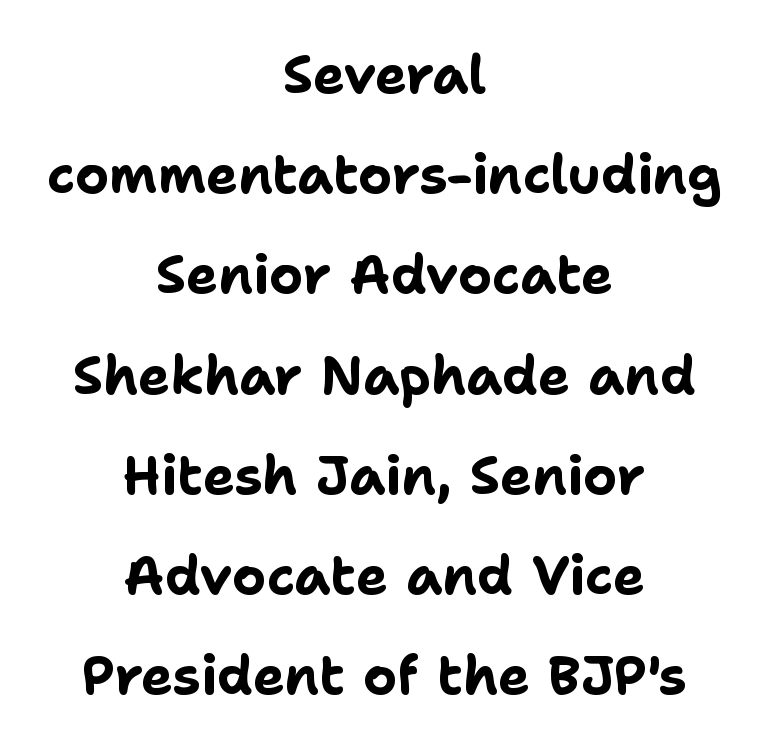
The image shows 53 px bold sans-serif type, upright; set centered, line spacing 1.89x, normal letter spacing, not underlined; low stroke contrast and a medium x-height.
